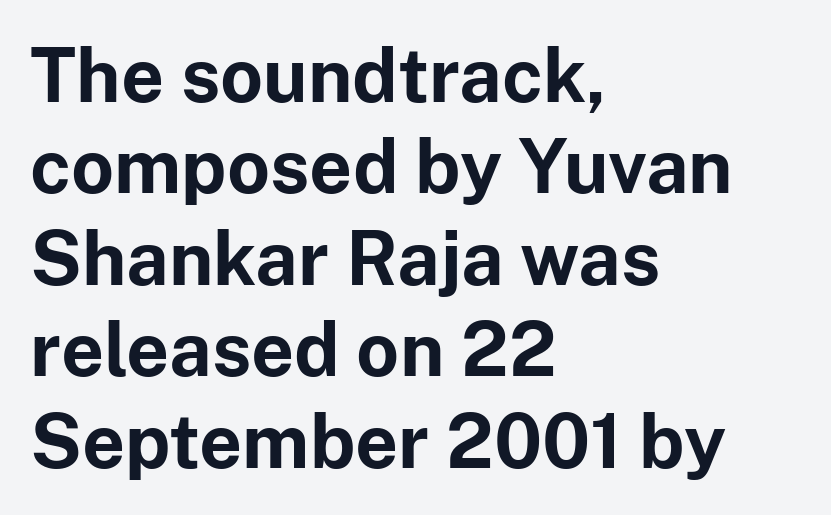
The passage shown is typed in a proportional face where columns would drift. Look at the tracking — it's just the regular setting, nothing added. Posture: upright roman. Observe the absence of serifs on each vertical stroke in this sample.
